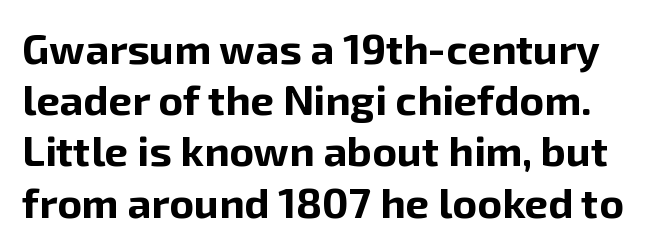
Tall strokes in this sample are plumb rather than angled. The tracking reads as untouched default to a designer's eye. Every letter is thick-stroked: bold, no question. Nothing sits at the stroke ends, so this counts as sans-serif. Descender tails drop into unmarked territory. Spacing verdict: proportional, widths tailored to each character.
